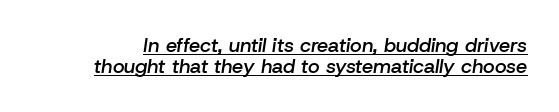
The image shows 20 px text type, italic (leaning right); set tight line spacing (1.07x), normal letter spacing, underlined.
